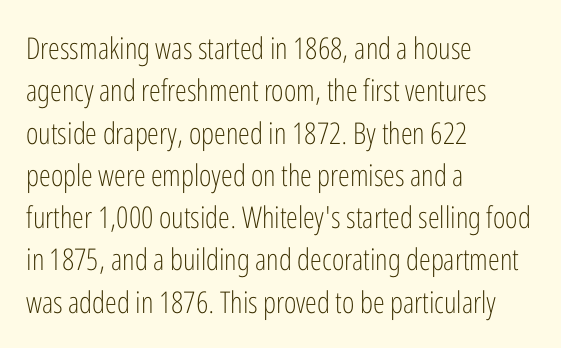
{"serif": "no", "italic": "no", "bold": "no", "weight": "light", "width": "condensed", "stroke_contrast": "low", "x_height": "medium", "monospaced": "no", "underline": "no", "align": "left", "line_spacing": "normal", "line_spacing_ratio": 1.41, "letter_spacing": "normal", "letter_spacing_em": 0.0, "glyph_px": 30}
